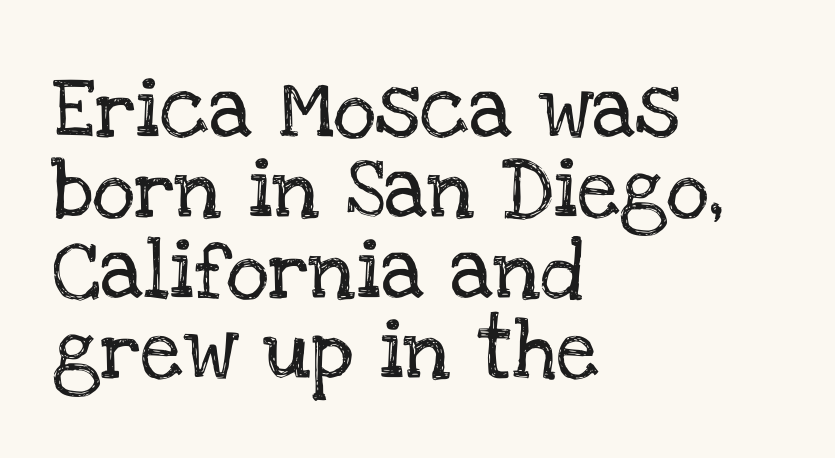
The image shows 60 px serif type, upright; set left-aligned, normal line spacing (1.34x), normal letter spacing, not underlined; low stroke contrast and a large x-height.
